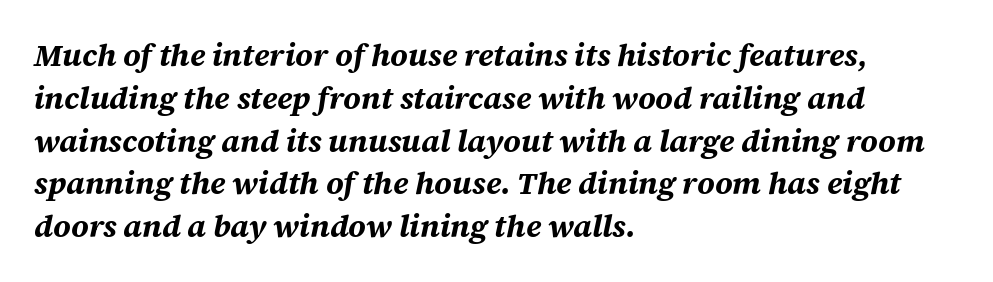
Q: Is the text bold? A: Yes.
Q: Is the text italic (slanted)? A: Yes, it leans right by about 12 degrees.
Q: Is the text underlined? A: No.
Q: How is the paragraph aligned? A: Left-aligned.
Q: Is the spacing between letters normal or unusually wide? A: Normal.
Q: Is the spacing between lines tight, normal or loose? A: Normal.
Q: Width (condensed, normal, or wide)? A: Normal.
Q: Stroke contrast? A: Medium.
Q: x-height? A: Large.
Q: Monospaced? A: No.
